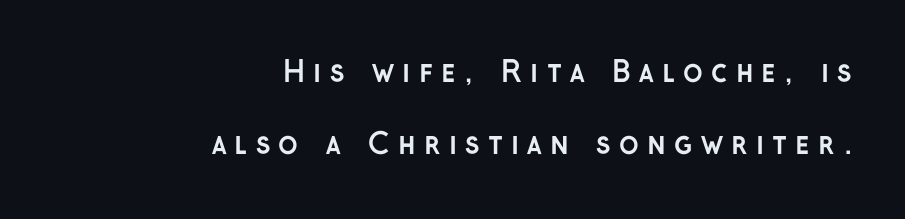
Examine the stroke ends and you'll find no serifs. The passage shown is emphatically bold. The letters stand upright; this is a roman face. Is there much room between lines? Yes — plenty of vertical air separates them. Where is the straight margin? On the right. This rendering widens character spacing well past its baseline value.
